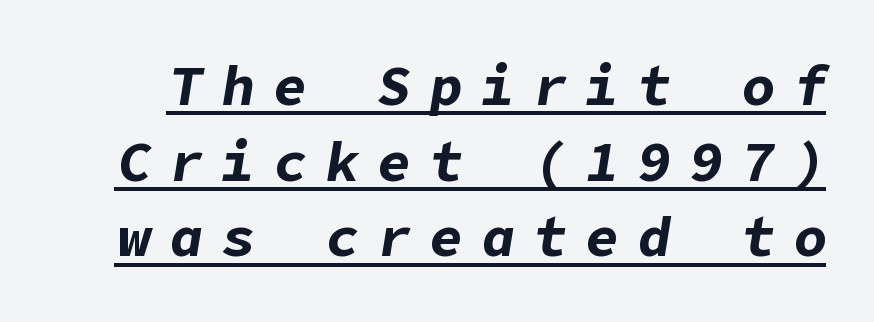
{"italic": "yes", "lean": "right", "slant_degrees": 9, "bold": "yes", "weight": "bold", "width": "normal", "stroke_contrast": "low", "x_height": "medium", "underline": "yes", "line_spacing": "normal", "line_spacing_ratio": 1.35, "letter_spacing": "wide", "letter_spacing_em": 0.33, "glyph_px": 56}
